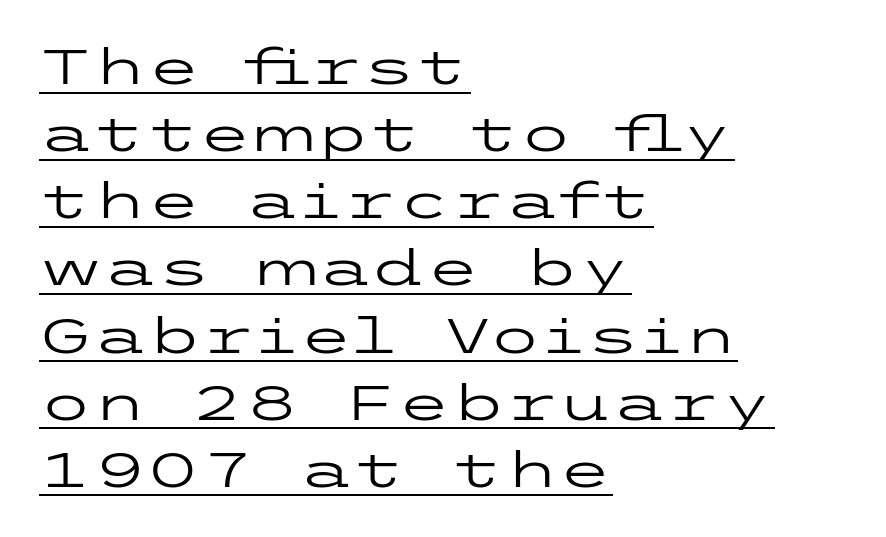
Q: Is the text bold? A: No.
Q: Is the text italic (slanted)? A: No, it is upright.
Q: Is the typeface a serif or a sans-serif typeface? A: Sans-serif.
Q: Is the text underlined? A: Yes.
Q: How is the paragraph aligned? A: Left-aligned.
Q: Is the spacing between letters normal or unusually wide? A: Normal.
Q: Is the spacing between lines tight, normal or loose? A: Normal.
Q: Width (condensed, normal, or wide)? A: Wide.
Q: Stroke contrast? A: Low.
Q: x-height? A: Medium.
